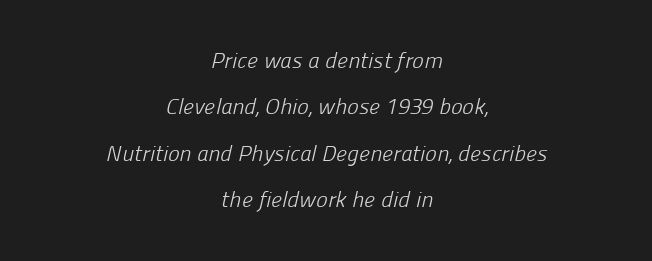
Q: Is the text bold? A: No.
Q: Is the text underlined? A: No.
Q: How is the paragraph aligned? A: Centered.
Q: Is the spacing between letters normal or unusually wide? A: Normal.
Q: Is the spacing between lines tight, normal or loose? A: Loose.
